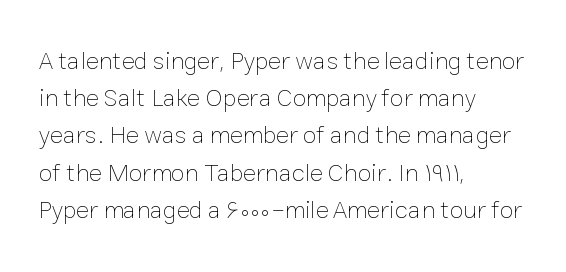
Each new line begins a customary step beneath the previous one. In CSS terms this would be text-align: left. Every character sits straight up, as roman type does. Inter-character spacing is left at the font's built-in metrics.
